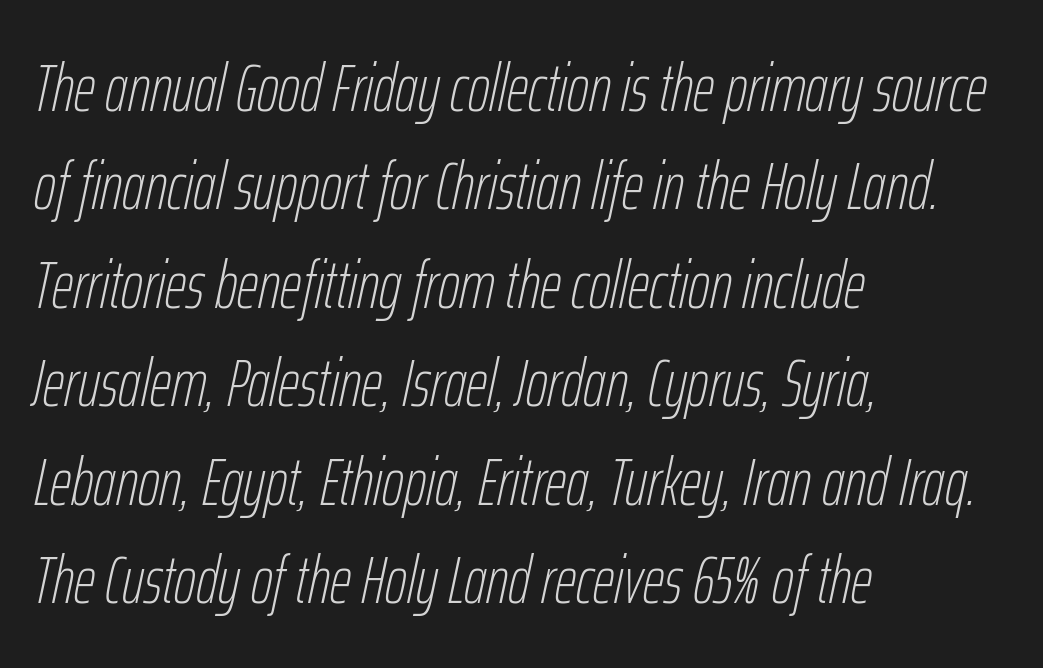
The image shows 67 px thin, condensed type, italic (leaning right); set left-aligned, normal line spacing (1.47x), normal letter spacing, not underlined; low stroke contrast and a medium x-height.
